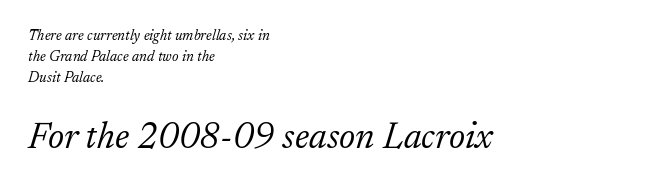
The image shows 37 px light serif type, italic (leaning right); set left-aligned, normal line spacing (1.39x), normal letter spacing, not underlined; the second (bottom) block is 2.47x larger; low stroke contrast and a small x-height.
